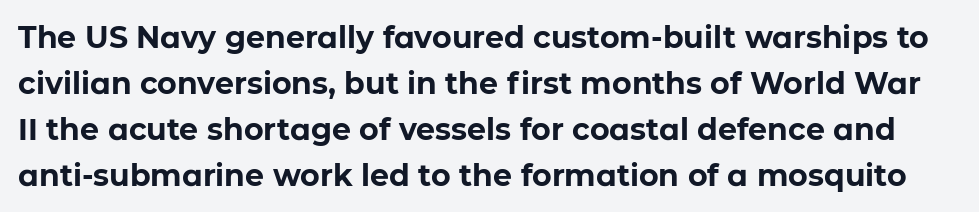
Characters remain perfectly vertical along every line. Descenders are the only things crossing below the line. Notice how thick the strokes are: this is what a full bold looks like. Classification — sans serif. Spacing verdict: proportional, widths tailored to each character.
